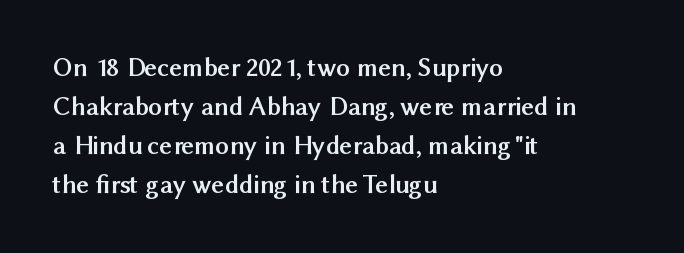
Line starts are locked; line ends wander. On the weight axis this lands at bold, roughly 700. Italic: no, the glyphs are upright roman. Glance below the letters and you will spot only blank space.
